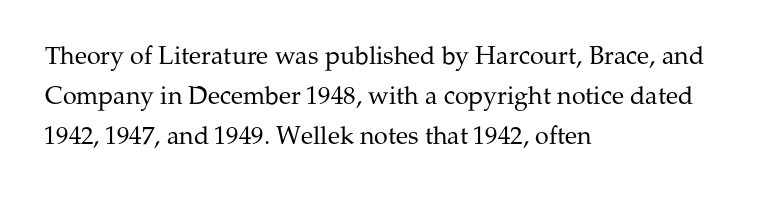
The area under the type is left untouched. A typesetter would mark this as roman, not italic. What's the leading like? Ordinary, nothing unusual. A typesetter would call this zero additional tracking. Which margin do the lines hug? The left one — the right edge is uneven. The cut favours lightness, reaching ordinary text weight at its darkest.
